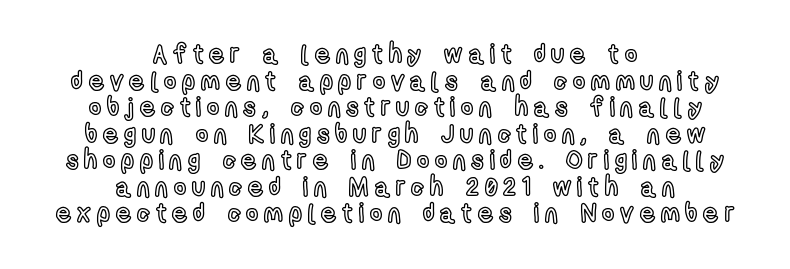
Q: Is the text italic (slanted)? A: No, it is upright.
Q: Is the text underlined? A: No.
Q: How is the paragraph aligned? A: Centered.
Q: Is the spacing between letters normal or unusually wide? A: Unusually wide.
Q: Is the spacing between lines tight, normal or loose? A: Tight.
